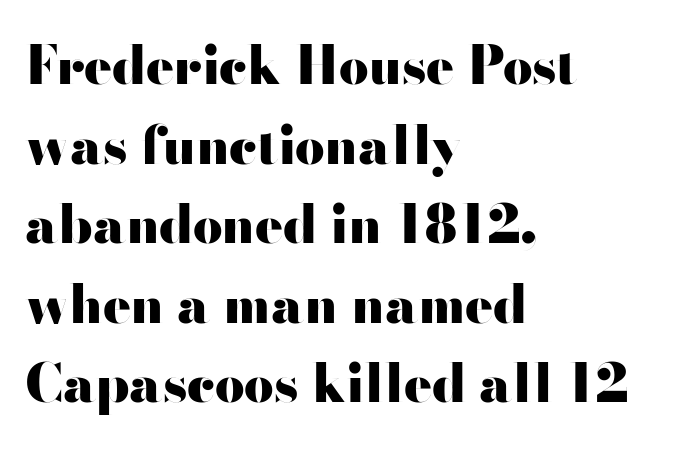
{"serif": "no", "italic": "no", "bold": "yes", "weight": "heavy", "width": "wide", "stroke_contrast": "high", "x_height": "small", "monospaced": "no", "underline": "no", "align": "left", "line_spacing": "normal", "line_spacing_ratio": 1.53, "letter_spacing": "normal", "letter_spacing_em": 0.0, "glyph_px": 52}
